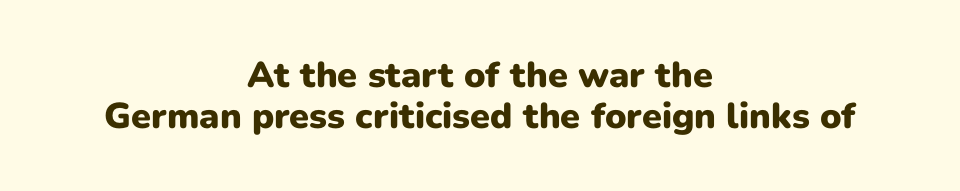
Q: Is the text bold? A: Yes.
Q: Is the text italic (slanted)? A: No, it is upright.
Q: Is the typeface a serif or a sans-serif typeface? A: Sans-serif.
Q: Is the text underlined? A: No.
Q: How is the paragraph aligned? A: Centered.
Q: Is the spacing between letters normal or unusually wide? A: Normal.
Q: Is the spacing between lines tight, normal or loose? A: Tight.
Q: Width (condensed, normal, or wide)? A: Normal.
Q: Stroke contrast? A: Low.
Q: x-height? A: Medium.
Q: Monospaced? A: No.
